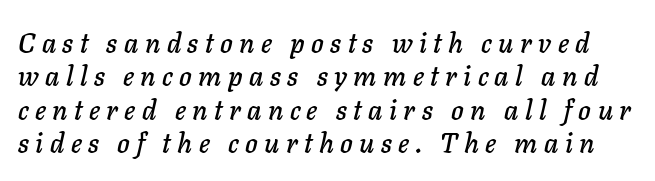
Slanted lettering throughout. Here the glyphs are tracked loosely, breaking word shapes into spaced letters. The zone under the glyphs is completely vacant.
